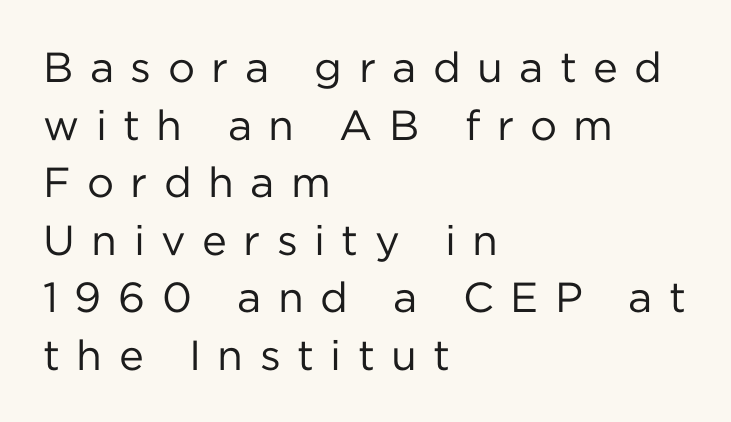
Q: Is the text bold? A: No.
Q: Is the text italic (slanted)? A: No, it is upright.
Q: Is the typeface a serif or a sans-serif typeface? A: Sans-serif.
Q: Is the text underlined? A: No.
Q: How is the paragraph aligned? A: Left-aligned.
Q: Is the spacing between letters normal or unusually wide? A: Unusually wide.
Q: Is the spacing between lines tight, normal or loose? A: Normal.
Q: Width (condensed, normal, or wide)? A: Normal.
Q: Stroke contrast? A: Low.
Q: x-height? A: Medium.
Q: Monospaced? A: No.
